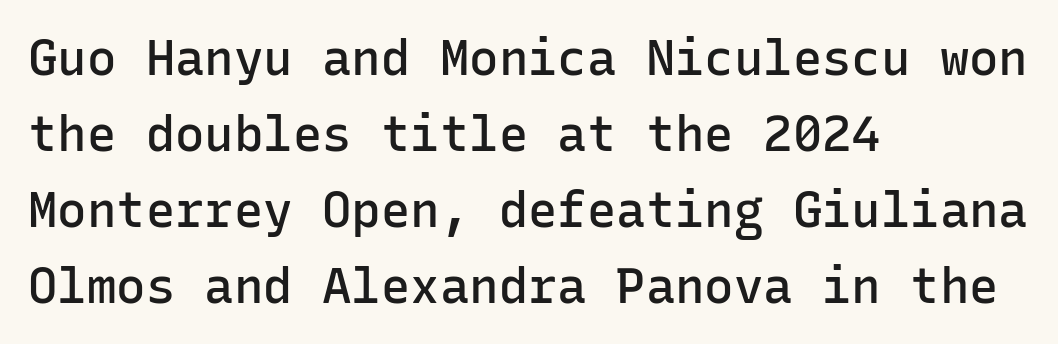
The image shows 49 px semibold sans-serif type, upright, monospaced; set left-aligned, normal line spacing (1.55x), normal letter spacing, not underlined; low stroke contrast and a medium x-height.
